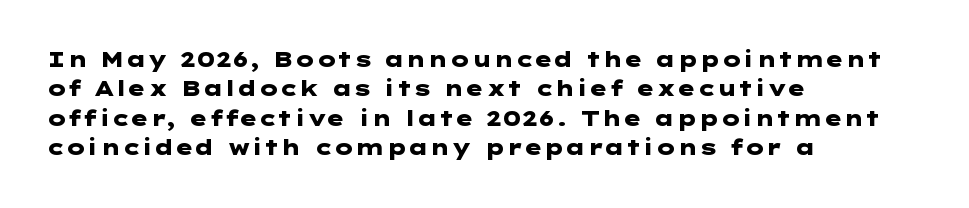
{"italic": "no", "bold": "yes", "underline": "no", "align": "left", "line_spacing": "normal", "line_spacing_ratio": 1.4, "letter_spacing": "normal", "letter_spacing_em": 0.0, "glyph_px": 21}
